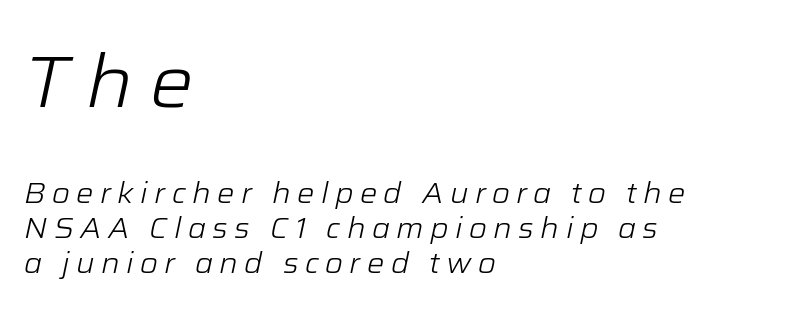
Q: Is the text bold? A: No.
Q: Is the text italic (slanted)? A: Yes, it leans right by about 12 degrees.
Q: Is the text underlined? A: No.
Q: How is the paragraph aligned? A: Left-aligned.
Q: Is the spacing between letters normal or unusually wide? A: Unusually wide.
Q: Which block of text is set in a larger size, the first (top) or the second (bottom)? A: The first (top) one.
Q: Width (condensed, normal, or wide)? A: Normal.
Q: Stroke contrast? A: Low.
Q: x-height? A: Medium.
Q: Monospaced? A: No.
